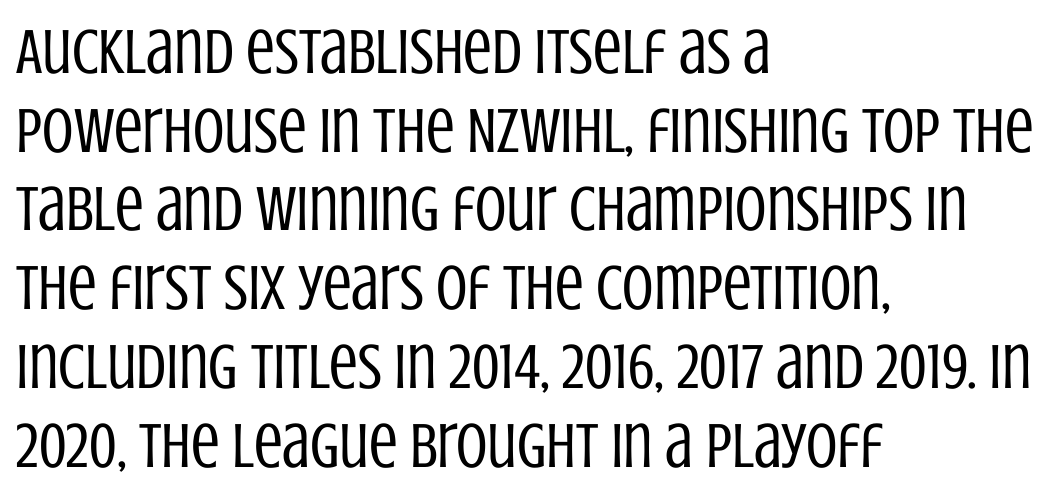
The image shows 64 px regular-weight, condensed sans-serif type, upright; set left-aligned, line spacing 1.23x, normal letter spacing, not underlined; low stroke contrast and a large x-height.
